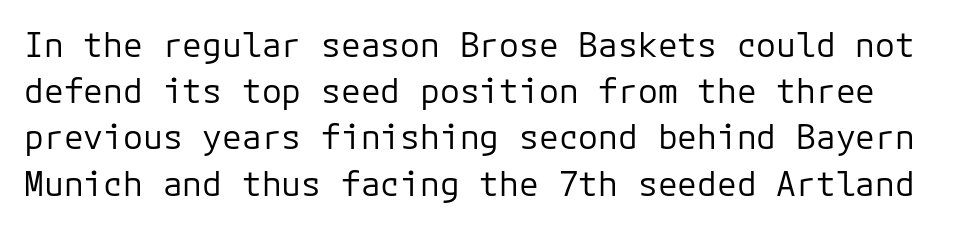
The passage shown is not underscored anywhere. Here the designer chose a console-style face with uniform glyph widths. Honestly, the row spacing looks completely unremarkable. The letterforms sit shoulder to shoulder at normal distance. Ink coverage per letter is moderate at most.
